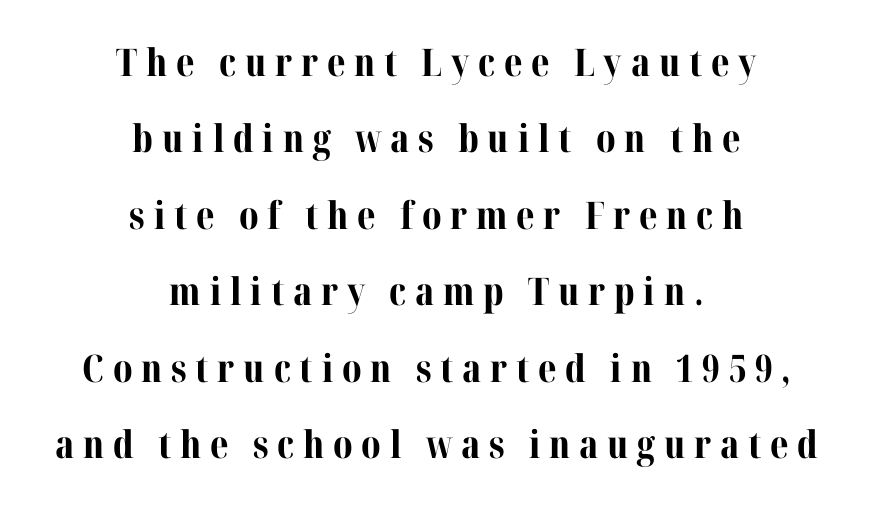
Q: Is the text bold? A: Yes.
Q: Is the text italic (slanted)? A: No, it is upright.
Q: Is the typeface a serif or a sans-serif typeface? A: Serif.
Q: Is the text underlined? A: No.
Q: How is the paragraph aligned? A: Centered.
Q: Is the spacing between letters normal or unusually wide? A: Unusually wide.
Q: Is the spacing between lines tight, normal or loose? A: Loose.
Q: Width (condensed, normal, or wide)? A: Normal.
Q: Stroke contrast? A: Medium.
Q: x-height? A: Medium.
Q: Monospaced? A: No.
